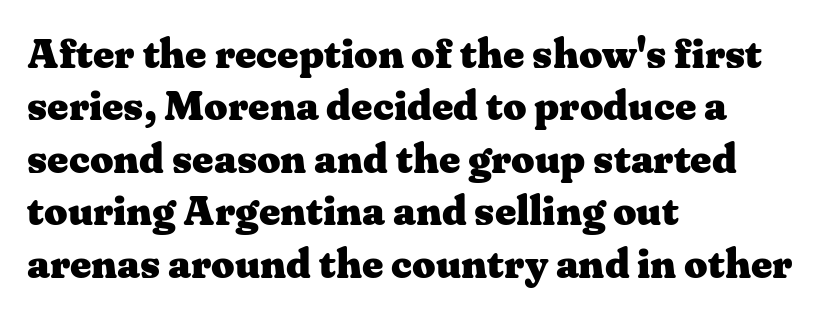
Q: Is the text bold? A: Yes.
Q: Is the text italic (slanted)? A: No, it is upright.
Q: Is the typeface a serif or a sans-serif typeface? A: Serif.
Q: Is the text underlined? A: No.
Q: How is the paragraph aligned? A: Left-aligned.
Q: Is the spacing between letters normal or unusually wide? A: Normal.
Q: Is the spacing between lines tight, normal or loose? A: Normal.
Q: Width (condensed, normal, or wide)? A: Wide.
Q: Stroke contrast? A: Medium.
Q: x-height? A: Medium.
Q: Monospaced? A: No.
